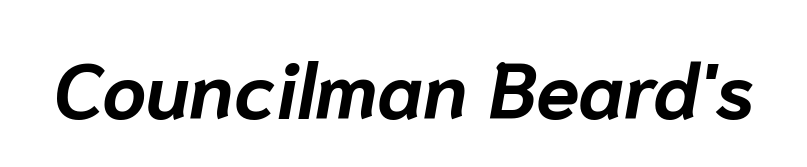
Q: Is the text bold? A: Yes.
Q: Is the text italic (slanted)? A: Yes, it leans right by about 10 degrees.
Q: Is the text underlined? A: No.
Q: Is the spacing between letters normal or unusually wide? A: Normal.
Q: Width (condensed, normal, or wide)? A: Normal.
Q: Stroke contrast? A: Low.
Q: x-height? A: Medium.
Q: Monospaced? A: No.
